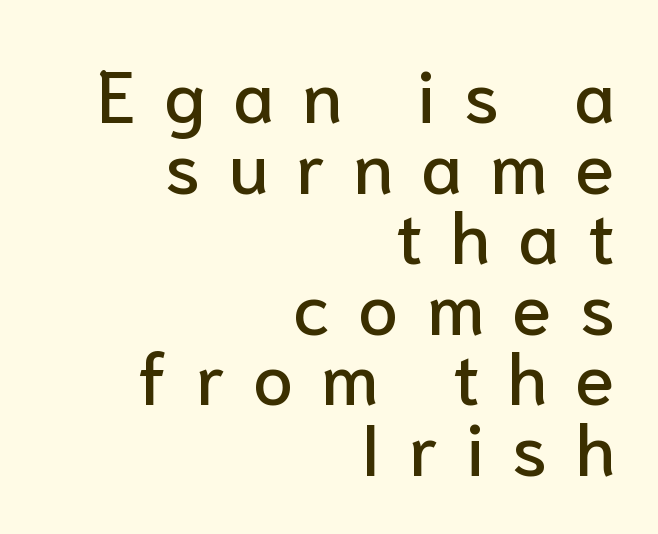
{"serif": "no", "italic": "no", "width": "normal", "stroke_contrast": "low", "x_height": "medium", "monospaced": "no", "underline": "no", "align": "right", "line_spacing": "tight", "line_spacing_ratio": 0.98, "letter_spacing": "wide", "letter_spacing_em": 0.39, "glyph_px": 72}
